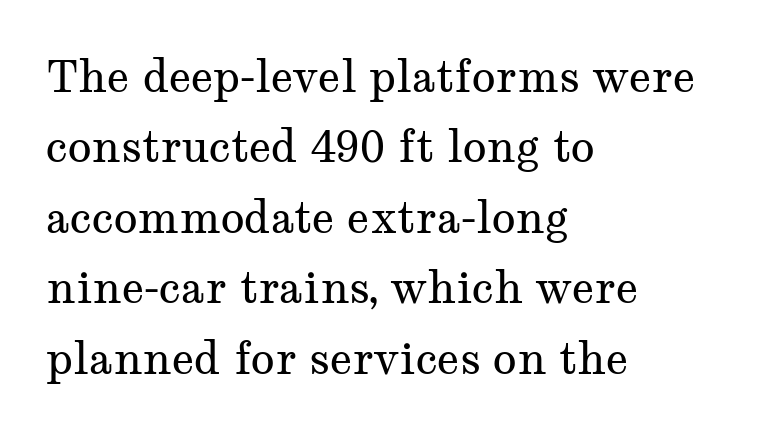
Plain, unruled lines of type. Notice how descenders clear the ascenders below comfortably — that's standard leading. The line texture is even and compact thanks to regular tracking. This is serif lettering, the kind often seen in printed books.
